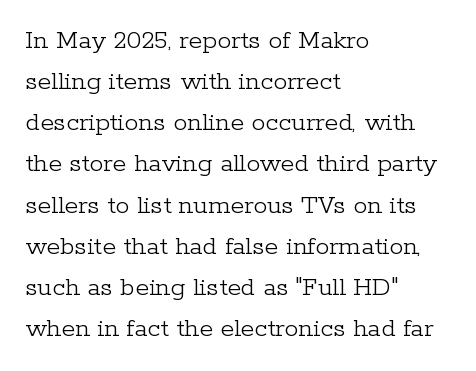
{"serif": "yes", "italic": "no", "bold": "no", "weight": "light", "width": "normal", "stroke_contrast": "low", "x_height": "medium", "monospaced": "no", "underline": "no", "align": "left", "line_spacing": "normal", "line_spacing_ratio": 1.47, "letter_spacing": "normal", "letter_spacing_em": 0.0, "glyph_px": 28}
